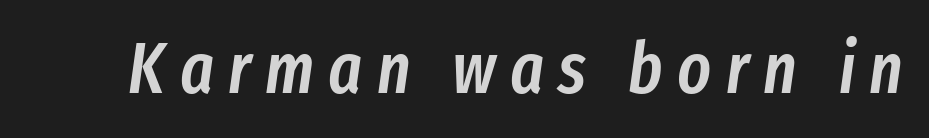
Q: Is the text bold? A: Semi-bold.
Q: Is the text italic (slanted)? A: Yes, it leans right by about 8 degrees.
Q: Is the text underlined? A: No.
Q: Is the spacing between letters normal or unusually wide? A: Unusually wide.
Q: Width (condensed, normal, or wide)? A: Condensed.
Q: Stroke contrast? A: Low.
Q: x-height? A: Medium.
Q: Monospaced? A: No.
